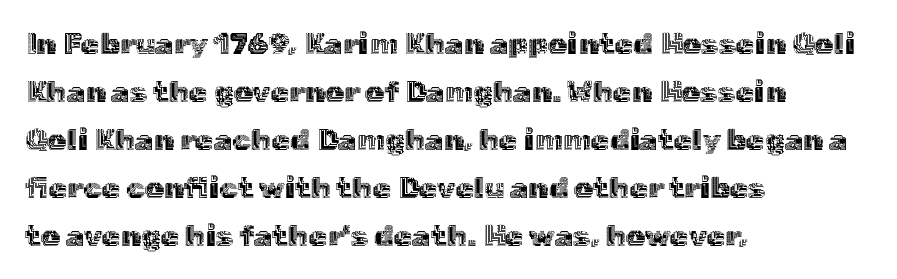
{"italic": "no", "width": "normal", "x_height": "medium", "monospaced": "no", "underline": "no", "align": "left", "line_spacing": "normal", "line_spacing_ratio": 1.6, "letter_spacing": "normal", "letter_spacing_em": 0.0, "glyph_px": 30}
